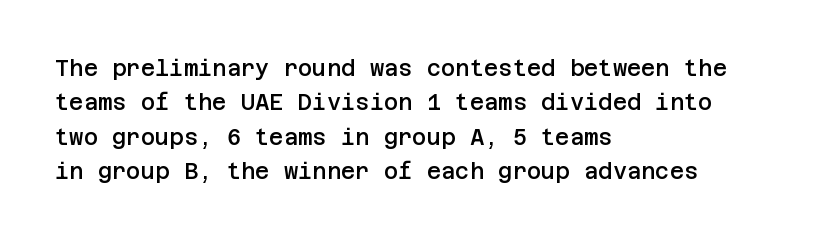
{"italic": "no", "bold": "semi", "underline": "no", "align": "left", "line_spacing": "normal", "line_spacing_ratio": 1.56, "letter_spacing": "normal", "letter_spacing_em": 0.0, "glyph_px": 22}
